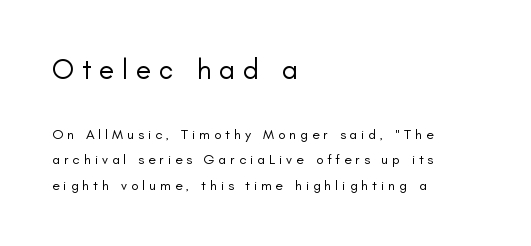
{"serif": "no", "italic": "no", "bold": "no", "weight": "regular", "width": "normal", "stroke_contrast": "low", "x_height": "small", "monospaced": "no", "underline": "no", "align": "left", "line_spacing_ratio": 1.81, "letter_spacing": "wide", "letter_spacing_em": 0.28, "larger_block": "first", "size_ratio": 2.0, "glyph_px": 28}
